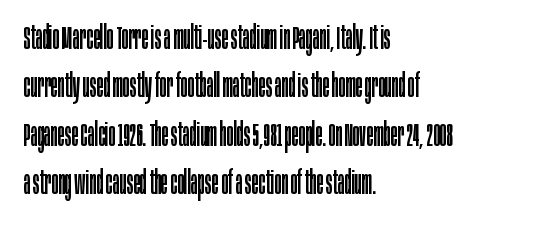
{"serif": "no", "italic": "no", "bold": "no", "weight": "regular", "width": "condensed", "stroke_contrast": "low", "x_height": "large", "monospaced": "no", "underline": "no", "align": "left", "line_spacing": "normal", "line_spacing_ratio": 1.51, "letter_spacing": "normal", "letter_spacing_em": 0.0, "glyph_px": 32}
